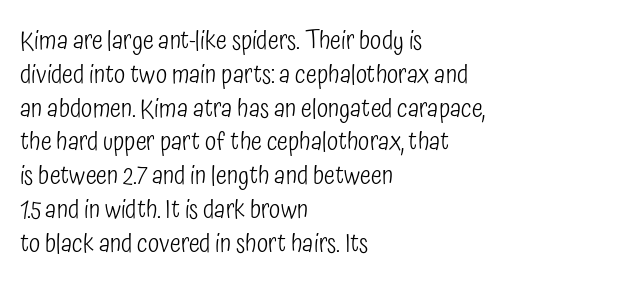
The image shows 26 px text type, upright; set left-aligned, normal line spacing (1.3x), normal letter spacing, not underlined.
